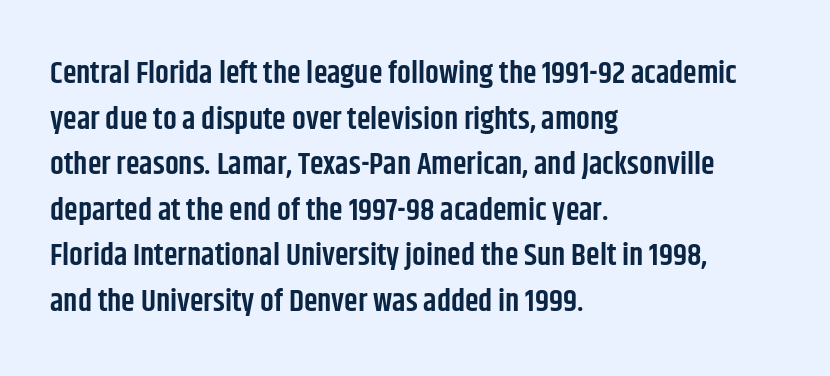
Q: Is the text bold? A: Semi-bold.
Q: Is the text italic (slanted)? A: No, it is upright.
Q: Is the typeface a serif or a sans-serif typeface? A: Sans-serif.
Q: Is the text underlined? A: No.
Q: How is the paragraph aligned? A: Left-aligned.
Q: Is the spacing between letters normal or unusually wide? A: Normal.
Q: Is the spacing between lines tight, normal or loose? A: Normal.
Q: Width (condensed, normal, or wide)? A: Condensed.
Q: Stroke contrast? A: Low.
Q: x-height? A: Large.
Q: Monospaced? A: No.
